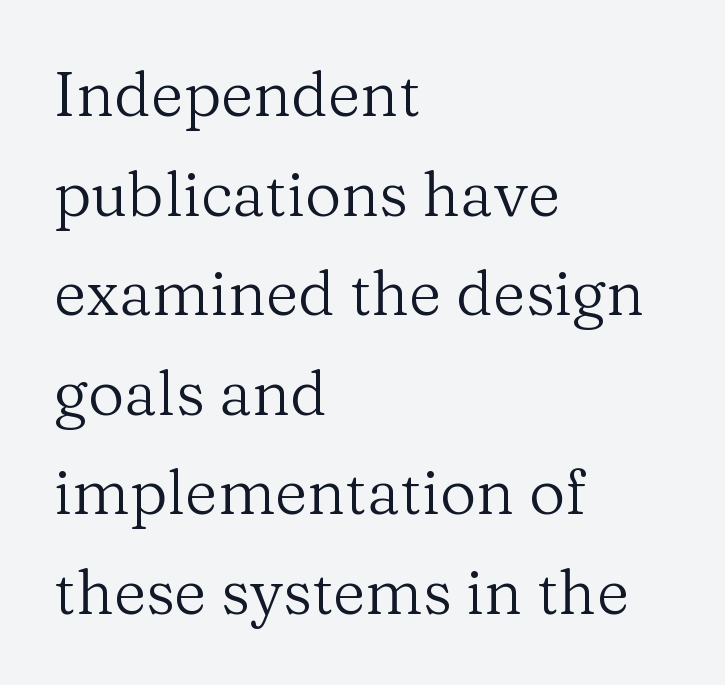
The image shows 63 px regular-weight serif type, upright; set left-aligned, normal line spacing (1.58x), normal letter spacing, not underlined; medium stroke contrast and a medium x-height.
